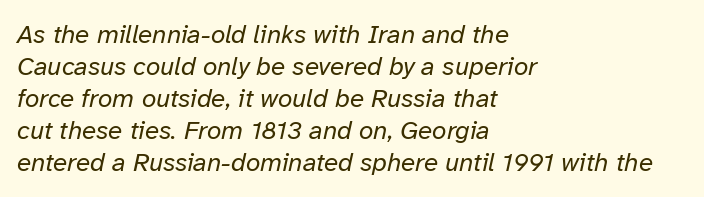
The image shows 26 px text type, italic (leaning right); set left-aligned, line spacing 1.23x, normal letter spacing, not underlined.
